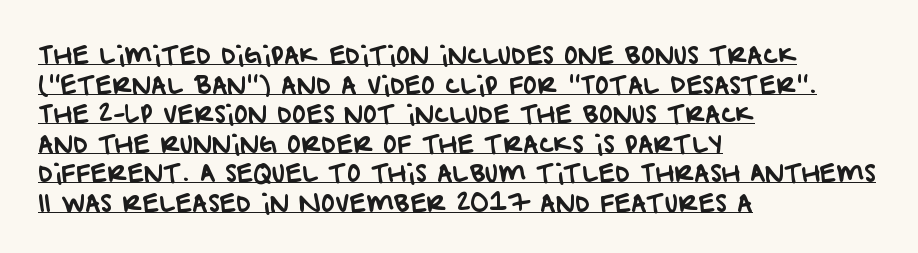
{"underline": "yes", "align": "left", "line_spacing_ratio": 1.23, "letter_spacing": "normal", "letter_spacing_em": 0.0, "glyph_px": 24}
